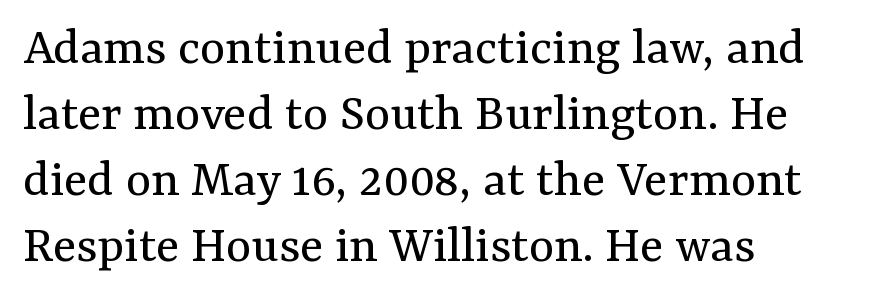
The image shows 54 px regular-weight serif type, upright; set left-aligned, line spacing 1.22x, normal letter spacing, not underlined; medium stroke contrast and a medium x-height.
